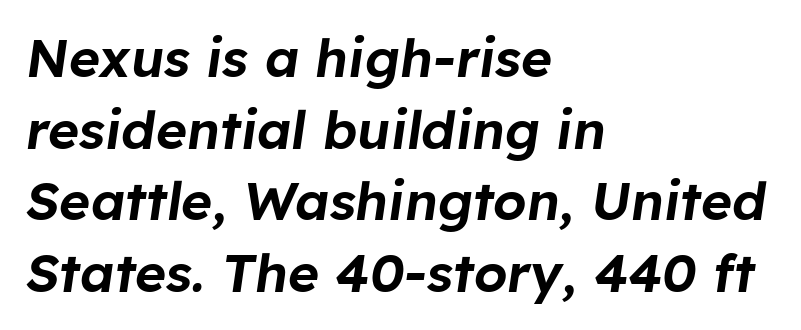
Q: Is the text italic (slanted)? A: Yes, it leans right by about 8 degrees.
Q: Is the text underlined? A: No.
Q: How is the paragraph aligned? A: Left-aligned.
Q: Is the spacing between letters normal or unusually wide? A: Normal.
Q: Is the spacing between lines tight, normal or loose? A: Normal.
Q: Width (condensed, normal, or wide)? A: Normal.
Q: Stroke contrast? A: Low.
Q: x-height? A: Medium.
Q: Monospaced? A: No.
